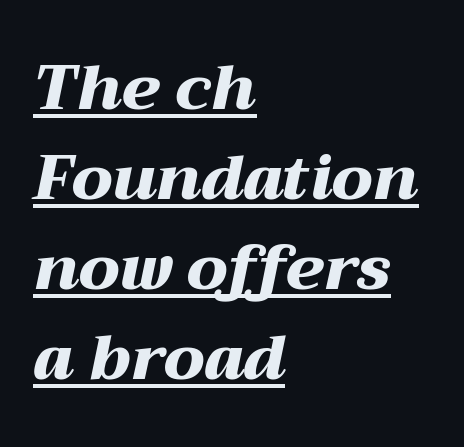
The image shows 63 px heavy, wide type, italic (leaning right); set left-aligned, normal line spacing (1.43x), normal letter spacing, underlined; medium stroke contrast and a medium x-height.
